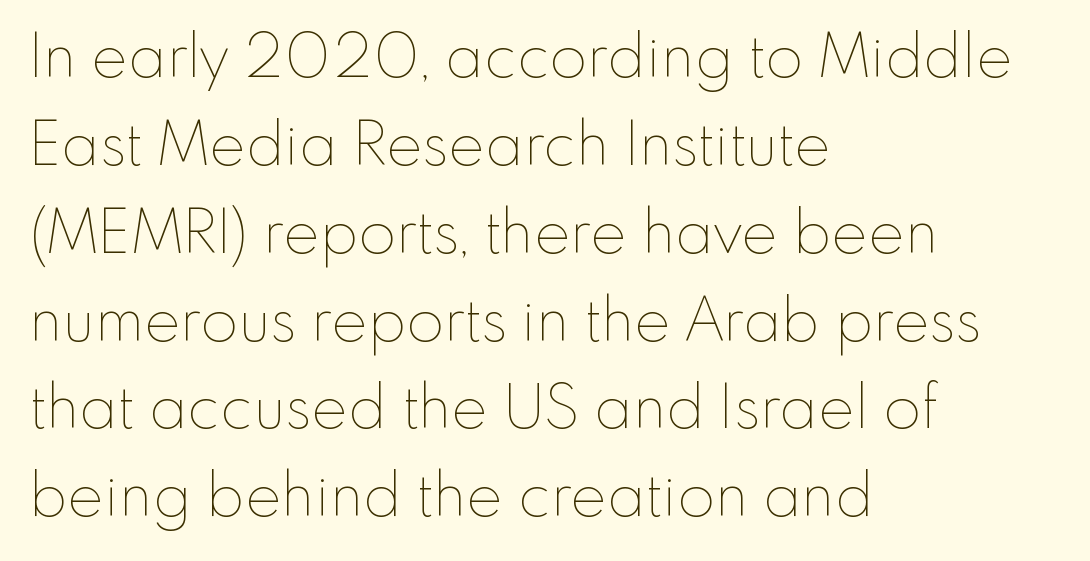
{"italic": "no", "bold": "no", "weight": "thin", "width": "normal", "stroke_contrast": "low", "x_height": "small", "monospaced": "no", "underline": "no", "align": "left", "line_spacing": "normal", "line_spacing_ratio": 1.44, "letter_spacing": "normal", "letter_spacing_em": 0.0, "glyph_px": 61}
